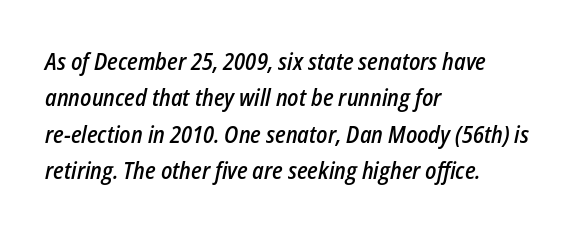
{"italic": "yes", "lean": "right", "slant_degrees": 12, "bold": "semi", "underline": "no", "align": "left", "line_spacing": "normal", "line_spacing_ratio": 1.58, "letter_spacing": "normal", "letter_spacing_em": 0.0, "glyph_px": 23}
